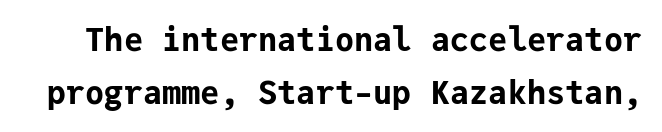
{"serif": "no", "italic": "no", "bold": "yes", "weight": "bold", "width": "normal", "stroke_contrast": "low", "x_height": "medium", "monospaced": "yes", "underline": "no", "line_spacing": "normal", "line_spacing_ratio": 1.65, "letter_spacing": "normal", "letter_spacing_em": 0.0, "glyph_px": 32}
